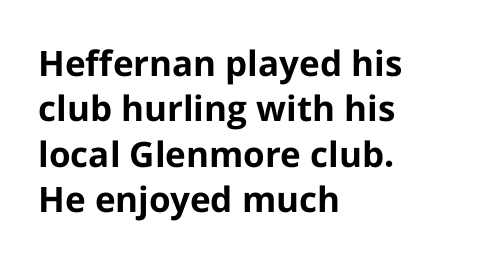
{"serif": "no", "italic": "no", "bold": "yes", "weight": "bold", "width": "normal", "stroke_contrast": "low", "x_height": "medium", "monospaced": "no", "underline": "no", "align": "left", "line_spacing": "normal", "line_spacing_ratio": 1.3, "letter_spacing": "normal", "letter_spacing_em": 0.0, "glyph_px": 35}
